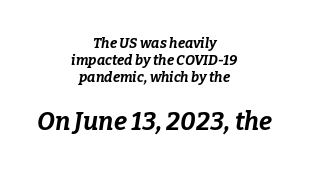
The image shows 25 px bold type, italic (leaning right); set centered, line spacing 1.23x, normal letter spacing, not underlined; the second (bottom) block is 1.79x larger.
